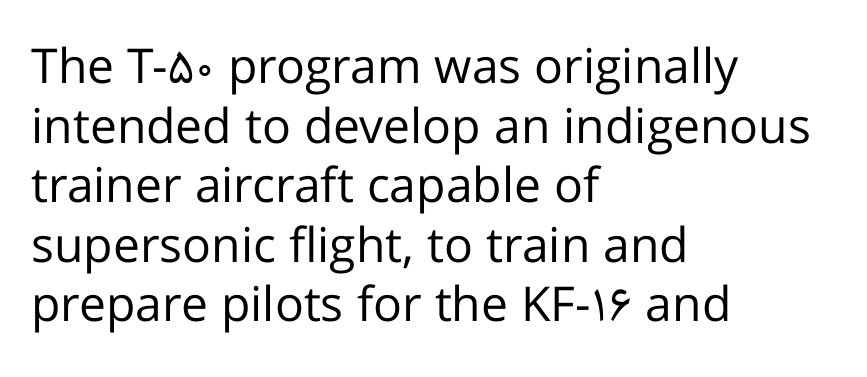
Q: Is the text bold? A: No.
Q: Is the text italic (slanted)? A: No, it is upright.
Q: Is the typeface a serif or a sans-serif typeface? A: Sans-serif.
Q: Is the text underlined? A: No.
Q: How is the paragraph aligned? A: Left-aligned.
Q: Is the spacing between letters normal or unusually wide? A: Normal.
Q: Width (condensed, normal, or wide)? A: Normal.
Q: Stroke contrast? A: Low.
Q: x-height? A: Medium.
Q: Monospaced? A: No.
